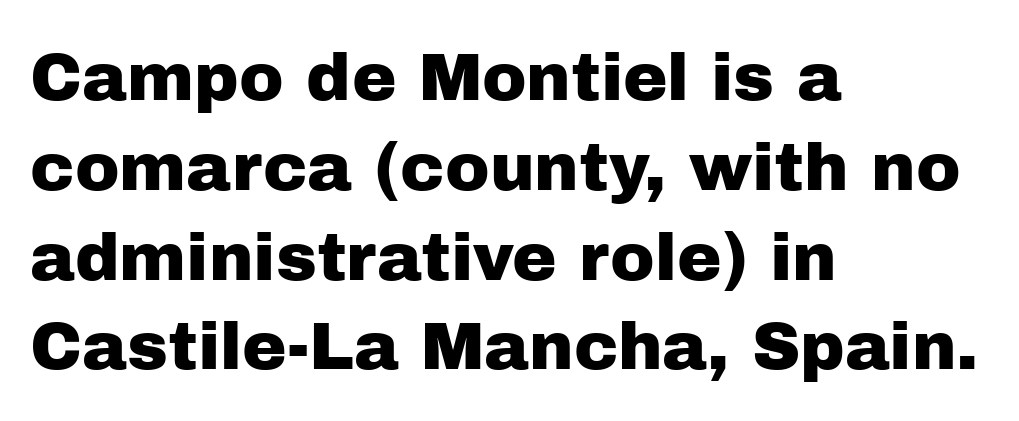
Q: Is the text italic (slanted)? A: No, it is upright.
Q: Is the typeface a serif or a sans-serif typeface? A: Sans-serif.
Q: Is the text underlined? A: No.
Q: How is the paragraph aligned? A: Left-aligned.
Q: Is the spacing between letters normal or unusually wide? A: Normal.
Q: Is the spacing between lines tight, normal or loose? A: Normal.
Q: Width (condensed, normal, or wide)? A: Normal.
Q: Stroke contrast? A: Low.
Q: x-height? A: Medium.
Q: Monospaced? A: No.
